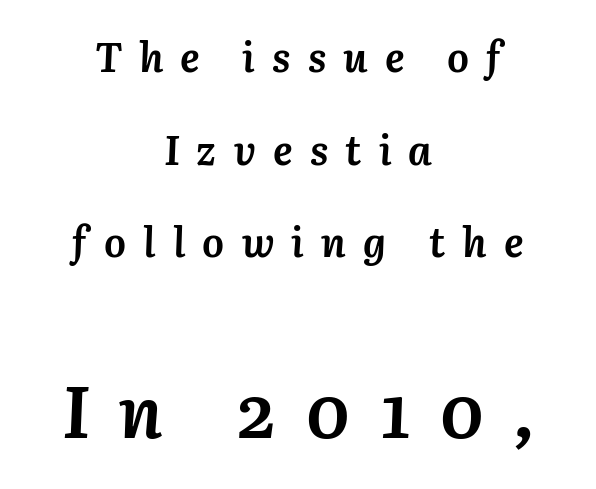
{"italic": "yes", "lean": "right", "slant_degrees": 3, "bold": "yes", "weight": "semibold", "width": "normal", "stroke_contrast": "medium", "x_height": "medium", "monospaced": "no", "underline": "no", "align": "center", "line_spacing": "loose", "line_spacing_ratio": 2.26, "letter_spacing": "wide", "letter_spacing_em": 0.42, "larger_block": "second", "size_ratio": 1.76, "glyph_px": 72}
